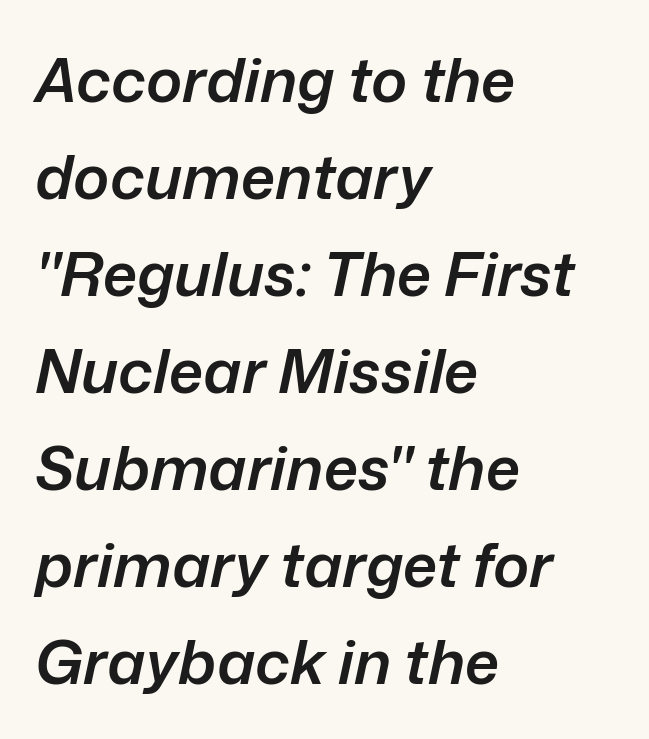
{"italic": "yes", "lean": "right", "slant_degrees": 12, "bold": "semi", "weight": "semibold", "width": "normal", "stroke_contrast": "low", "x_height": "medium", "monospaced": "no", "underline": "no", "align": "left", "line_spacing": "normal", "line_spacing_ratio": 1.59, "letter_spacing": "normal", "letter_spacing_em": 0.0, "glyph_px": 61}
